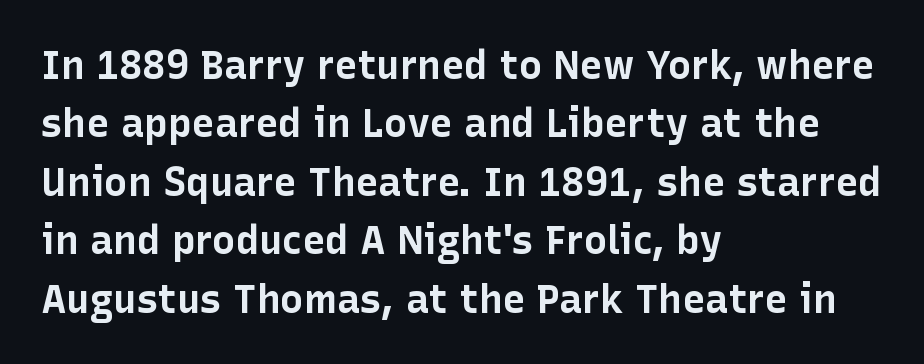
Q: Is the text bold? A: Yes.
Q: Is the text italic (slanted)? A: No, it is upright.
Q: Is the typeface a serif or a sans-serif typeface? A: Sans-serif.
Q: Is the text underlined? A: No.
Q: How is the paragraph aligned? A: Left-aligned.
Q: Is the spacing between letters normal or unusually wide? A: Normal.
Q: Is the spacing between lines tight, normal or loose? A: Normal.
Q: Width (condensed, normal, or wide)? A: Normal.
Q: Stroke contrast? A: Low.
Q: x-height? A: Medium.
Q: Monospaced? A: No.
